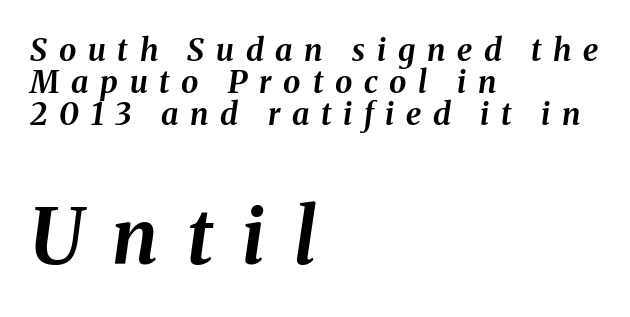
The image shows 77 px bold type, italic (leaning right); set left-aligned, tight line spacing (1.04x), unusually wide letter spacing (+0.38 em), not underlined; the second (bottom) block is 2.48x larger; medium stroke contrast and a medium x-height.
